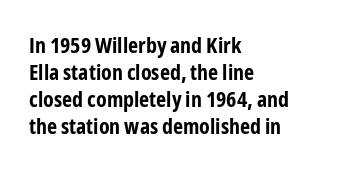
Q: Is the text bold? A: Yes.
Q: Is the text italic (slanted)? A: No, it is upright.
Q: Is the text underlined? A: No.
Q: How is the paragraph aligned? A: Left-aligned.
Q: Is the spacing between letters normal or unusually wide? A: Normal.
